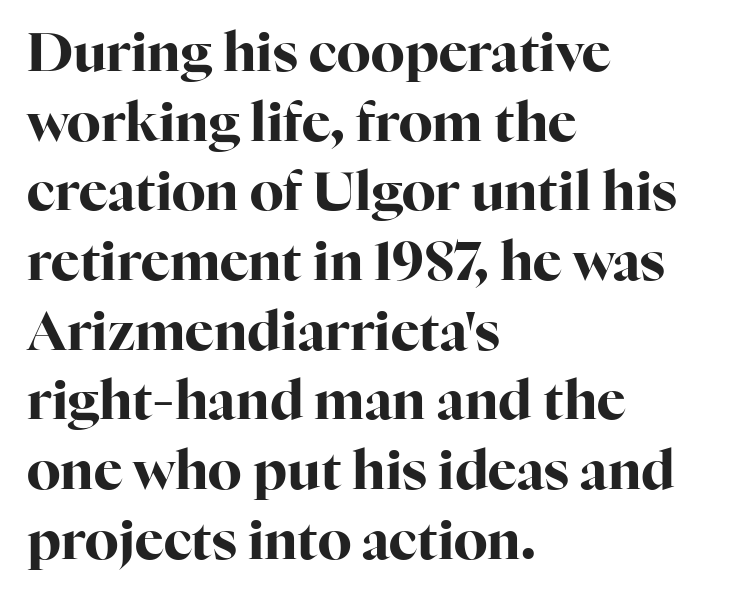
The strip under each line holds only bare page. These lines sit exactly where default settings would place them. Which margin do the lines hug? The left one — the right edge is uneven. The typesetting leans heavy: a genuine bold.
